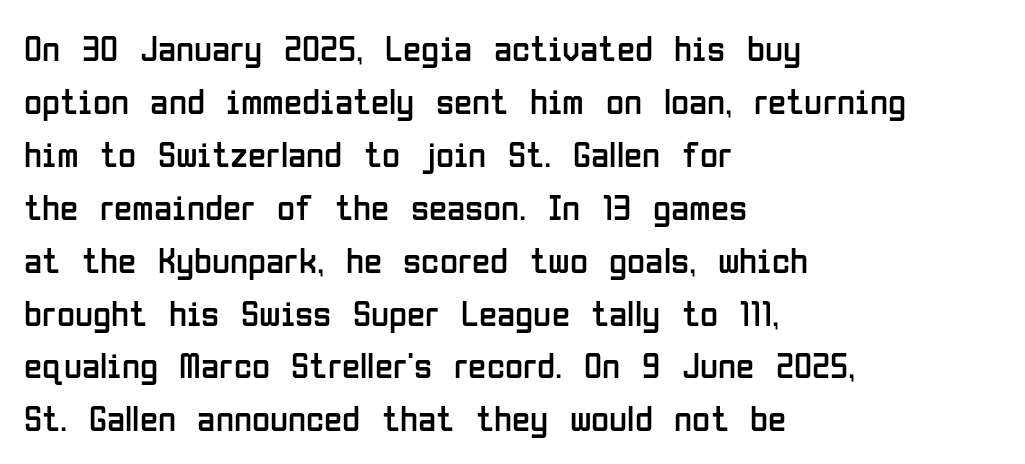
Look at the tracking — it's just the regular setting, nothing added. Posture: upright roman. Honestly, there is no underline to notice here at all. Horizontally, the lines are justified to the leading edge only. The passage shown stacks its lines at a standard gap.
